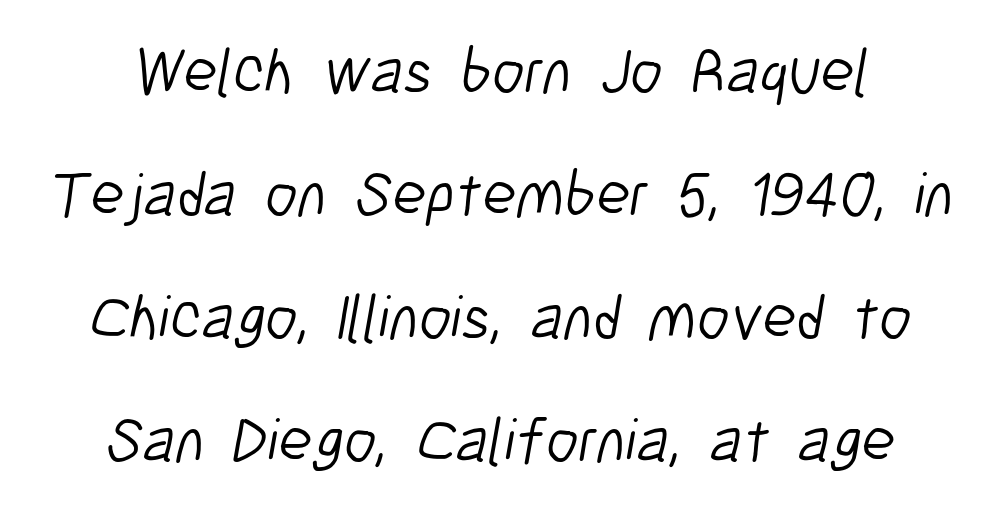
Q: Is the text bold? A: No.
Q: Is the typeface a serif or a sans-serif typeface? A: Sans-serif.
Q: Is the text underlined? A: No.
Q: Is the spacing between letters normal or unusually wide? A: Normal.
Q: Is the spacing between lines tight, normal or loose? A: Loose.
Q: Width (condensed, normal, or wide)? A: Condensed.
Q: Stroke contrast? A: Low.
Q: x-height? A: Medium.
Q: Monospaced? A: No.
